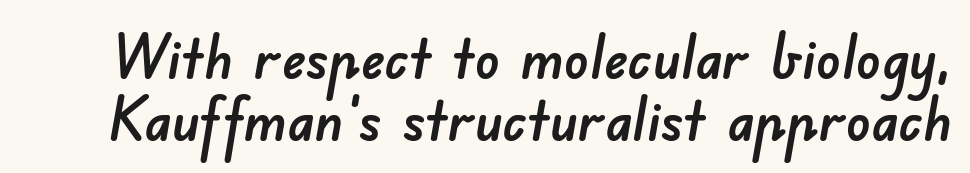
{"serif": "no", "width": "normal", "stroke_contrast": "low", "x_height": "small", "monospaced": "no", "underline": "no", "line_spacing": "tight", "line_spacing_ratio": 1.01, "letter_spacing": "normal", "letter_spacing_em": 0.0, "glyph_px": 61}
